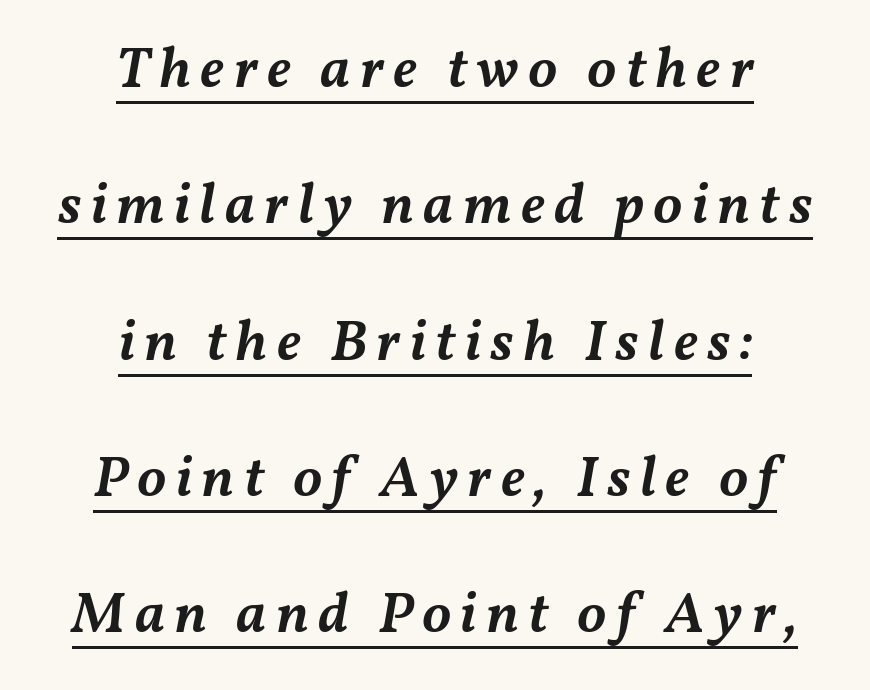
Q: Is the text bold? A: Semi-bold.
Q: Is the text italic (slanted)? A: Yes, it leans right by about 11 degrees.
Q: Is the text underlined? A: Yes.
Q: How is the paragraph aligned? A: Centered.
Q: Is the spacing between lines tight, normal or loose? A: Loose.
Q: Width (condensed, normal, or wide)? A: Normal.
Q: Stroke contrast? A: Medium.
Q: x-height? A: Medium.
Q: Monospaced? A: No.
